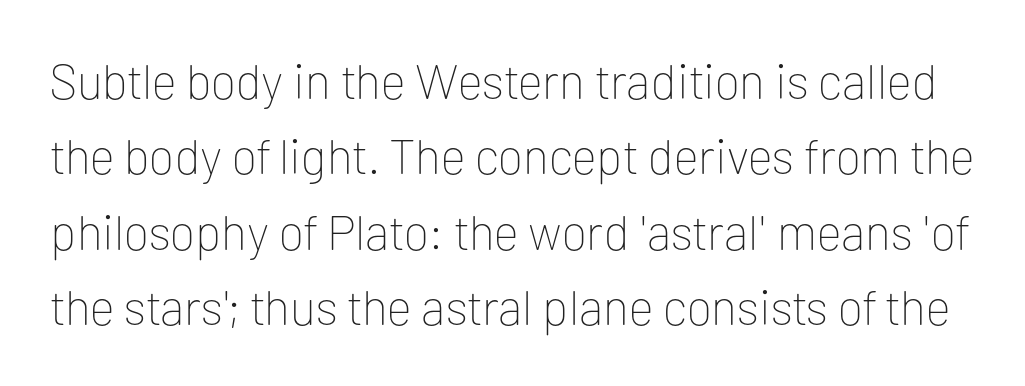
The image shows 49 px thin sans-serif type, upright; set normal line spacing (1.54x), normal letter spacing, not underlined; low stroke contrast and a medium x-height.
